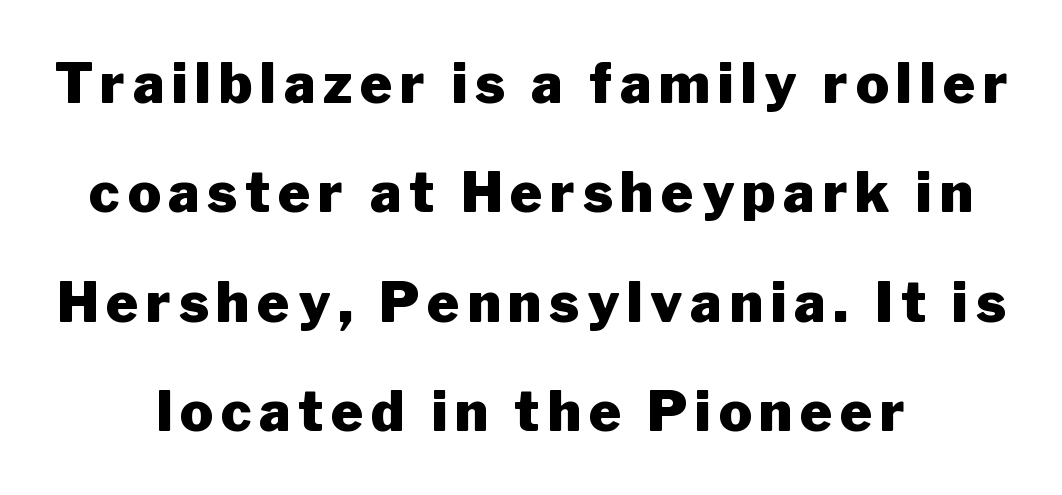
The image shows 55 px heavy sans-serif type, upright; set centered, loose line spacing (1.99x), not underlined; low stroke contrast and a medium x-height.
